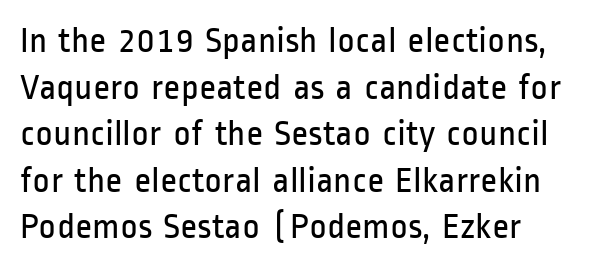
Q: Is the text bold? A: No.
Q: Is the text italic (slanted)? A: No, it is upright.
Q: Is the typeface a serif or a sans-serif typeface? A: Sans-serif.
Q: Is the text underlined? A: No.
Q: How is the paragraph aligned? A: Left-aligned.
Q: Is the spacing between letters normal or unusually wide? A: Normal.
Q: Is the spacing between lines tight, normal or loose? A: Normal.
Q: Width (condensed, normal, or wide)? A: Condensed.
Q: Stroke contrast? A: Low.
Q: x-height? A: Medium.
Q: Monospaced? A: No.
